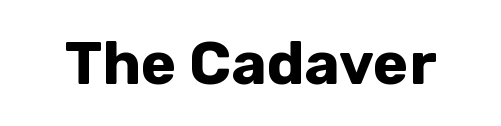
The image shows 60 px bold sans-serif type, upright; set normal letter spacing, not underlined; low stroke contrast and a medium x-height.
